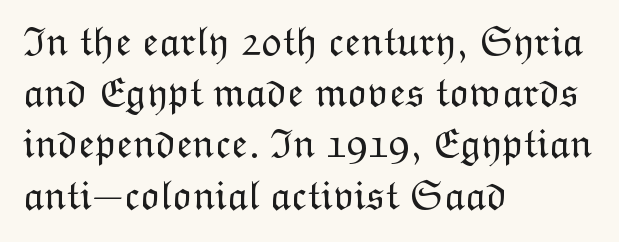
Q: Is the text bold? A: No.
Q: Is the text italic (slanted)? A: No, it is upright.
Q: Is the text underlined? A: No.
Q: How is the paragraph aligned? A: Left-aligned.
Q: Is the spacing between letters normal or unusually wide? A: Normal.
Q: Width (condensed, normal, or wide)? A: Normal.
Q: Stroke contrast? A: Low.
Q: x-height? A: Medium.
Q: Monospaced? A: No.
